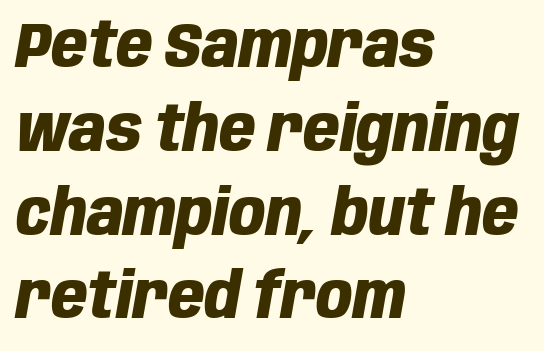
In CSS terms this would be text-align: left. Interline gaps are of average width in this sample. The passage shown is typed in a proportional face where columns would drift. Inter-character spacing is left at the font's built-in metrics.
